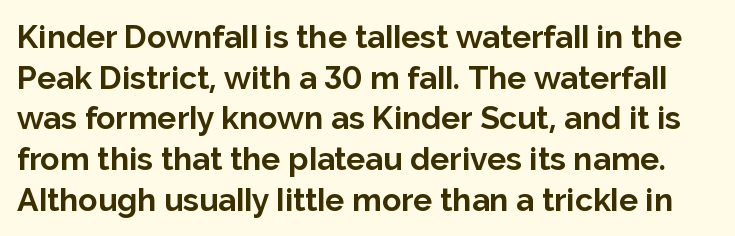
The face used here is a sans, in the tradition of grotesques and geometrics. The leading is moderate, giving the passage an even texture. Words appear dense and cohesive because spacing is normal. Designer's note — italics off, roman on.
